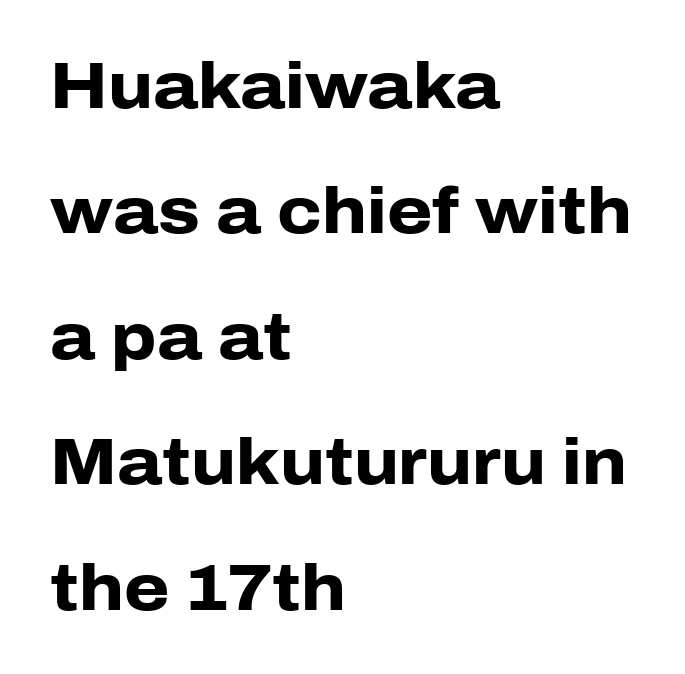
Q: Is the text bold? A: Yes.
Q: Is the text italic (slanted)? A: No, it is upright.
Q: Is the typeface a serif or a sans-serif typeface? A: Sans-serif.
Q: Is the text underlined? A: No.
Q: How is the paragraph aligned? A: Left-aligned.
Q: Is the spacing between letters normal or unusually wide? A: Normal.
Q: Is the spacing between lines tight, normal or loose? A: Loose.
Q: Width (condensed, normal, or wide)? A: Normal.
Q: Stroke contrast? A: Low.
Q: x-height? A: Medium.
Q: Monospaced? A: No.
